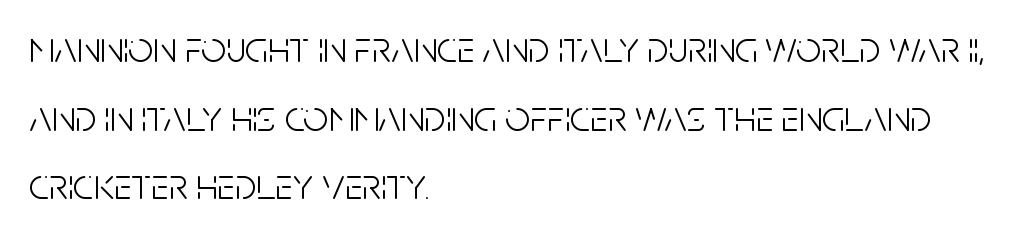
Q: Is the text bold? A: No.
Q: Is the text italic (slanted)? A: No, it is upright.
Q: Is the typeface a serif or a sans-serif typeface? A: Sans-serif.
Q: Is the text underlined? A: No.
Q: How is the paragraph aligned? A: Left-aligned.
Q: Is the spacing between letters normal or unusually wide? A: Normal.
Q: Is the spacing between lines tight, normal or loose? A: Normal.
Q: Width (condensed, normal, or wide)? A: Condensed.
Q: Stroke contrast? A: Low.
Q: x-height? A: Large.
Q: Monospaced? A: No.
